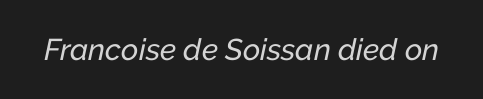
These lines are rendered in a variable-pitch font. A clean baseline with only descenders dipping below it. Observe the lean: these are italic letterforms. Tracking here is standard; glyphs follow each other at the usual distance.
